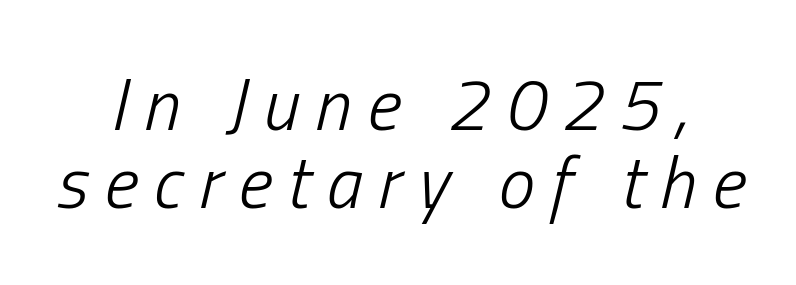
The whole block is typeset with a tilt. You could only call the tracking loose — the letters float apart. Descenders hang freely into open space. Character widths vary here, with narrow letters taking less room than wide ones.
